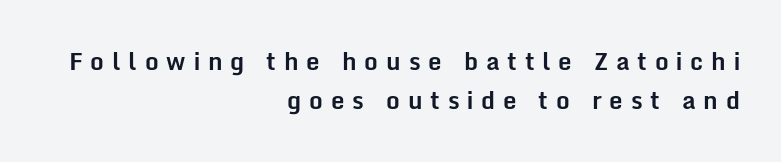
{"italic": "no", "bold": "yes", "underline": "no", "align": "right", "line_spacing": "normal", "line_spacing_ratio": 1.64, "letter_spacing": "wide", "letter_spacing_em": 0.33, "glyph_px": 24}
